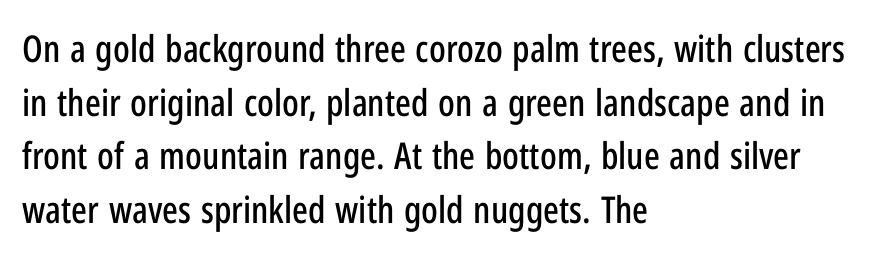
{"serif": "no", "italic": "no", "width": "condensed", "stroke_contrast": "low", "x_height": "medium", "monospaced": "no", "underline": "no", "align": "left", "line_spacing": "normal", "line_spacing_ratio": 1.45, "letter_spacing": "normal", "letter_spacing_em": 0.0, "glyph_px": 37}
